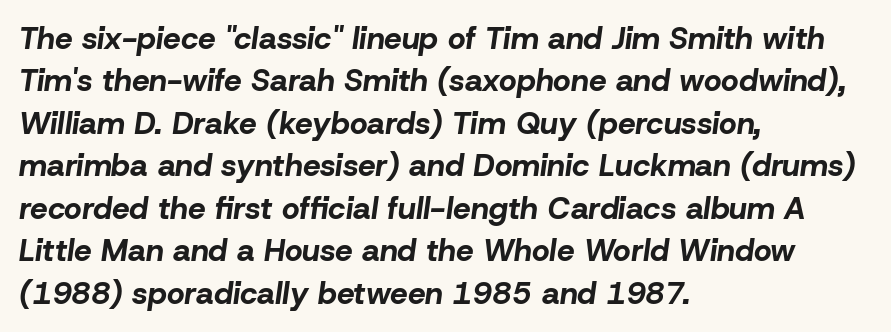
The image shows 31 px bold type, italic (leaning right); set left-aligned, normal line spacing (1.37x), normal letter spacing, not underlined; low stroke contrast and a medium x-height.
